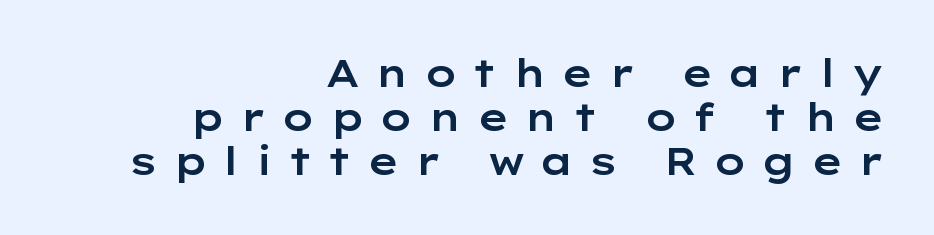
The rendering anchors every line to the right-hand side. Check the space under the baseline: it is left empty. Type style note: lacks serifs. Spacing verdict: proportional, widths tailored to each character. Display-style spreading of the glyphs; the letterfit is very open.
